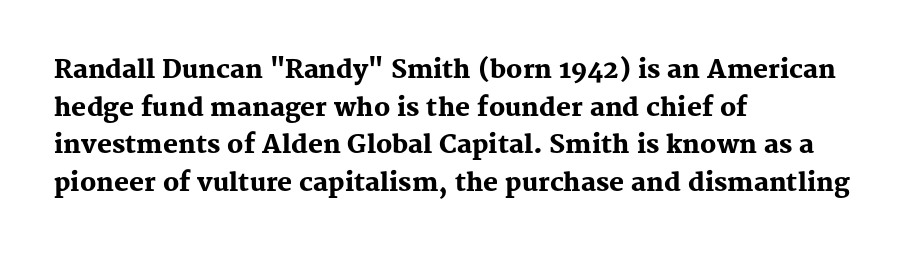
The image shows 25 px bold type, upright; set left-aligned, normal line spacing (1.51x), normal letter spacing, not underlined.
